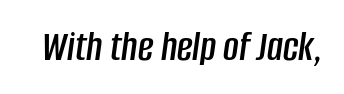
{"italic": "yes", "lean": "right", "slant_degrees": 8, "width": "condensed", "stroke_contrast": "low", "x_height": "large", "monospaced": "no", "underline": "no", "letter_spacing": "normal", "letter_spacing_em": 0.0, "glyph_px": 43}
